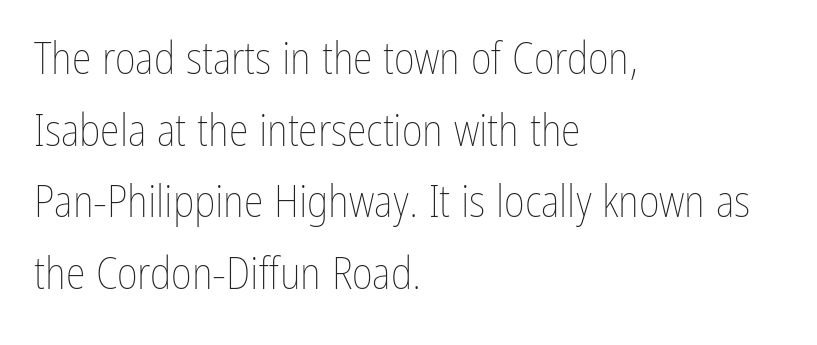
Q: Is the text bold? A: No.
Q: Is the text italic (slanted)? A: No, it is upright.
Q: Is the text underlined? A: No.
Q: How is the paragraph aligned? A: Left-aligned.
Q: Is the spacing between letters normal or unusually wide? A: Normal.
Q: Is the spacing between lines tight, normal or loose? A: Normal.
Q: Width (condensed, normal, or wide)? A: Condensed.
Q: Stroke contrast? A: Low.
Q: x-height? A: Medium.
Q: Monospaced? A: No.
